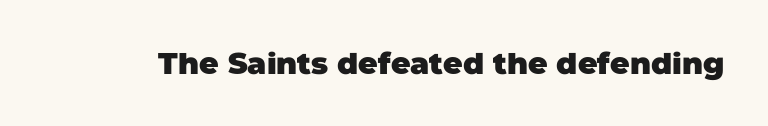
{"serif": "no", "bold": "yes", "weight": "heavy", "width": "normal", "stroke_contrast": "low", "x_height": "large", "monospaced": "no", "underline": "no", "letter_spacing": "normal", "letter_spacing_em": 0.0, "glyph_px": 30}
